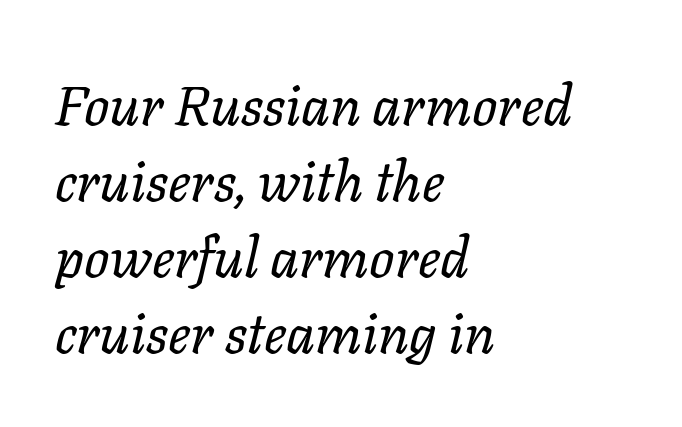
The image shows 56 px regular-weight type, italic (leaning right); set left-aligned, normal line spacing (1.36x), normal letter spacing, not underlined; low stroke contrast and a medium x-height.
